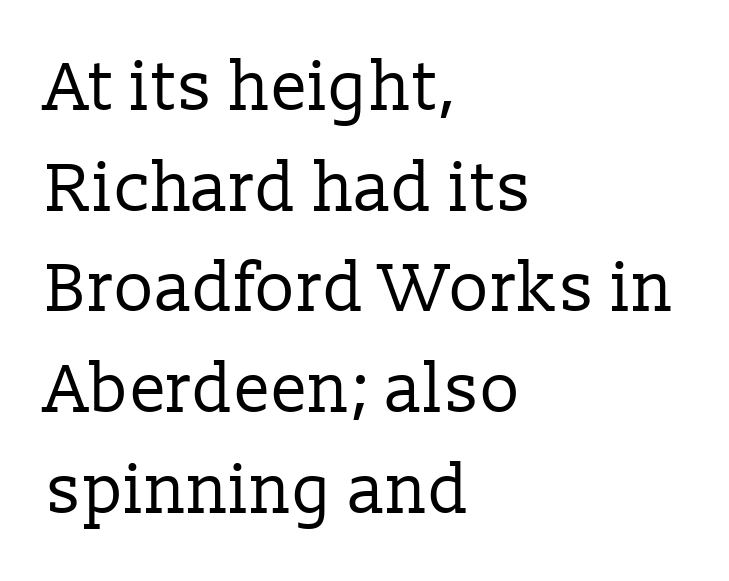
The image shows 68 px regular-weight serif type, upright; set left-aligned, normal line spacing (1.48x), normal letter spacing, not underlined; low stroke contrast and a medium x-height.
